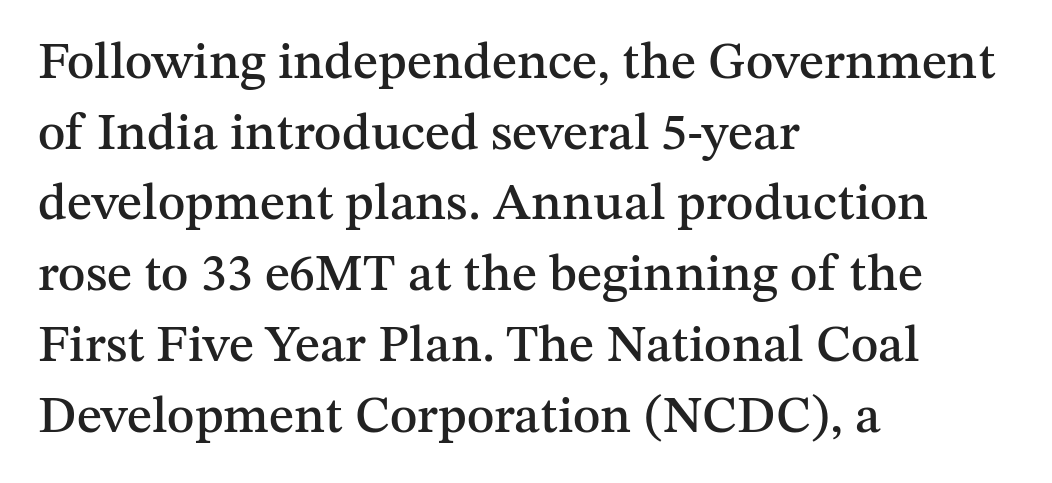
The words here are not underlined. If you drew a ruler down the left edge, every line would touch it. Is there any slant? The stems are plumb. Yep, those are serifs on the letters.
